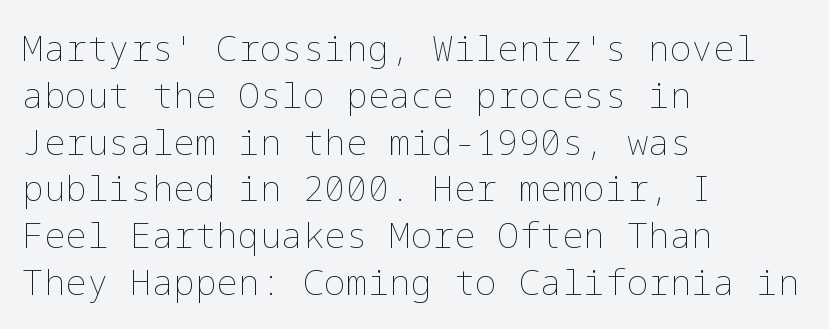
The image shows 36 px thin type, upright; set left-aligned, normal line spacing (1.3x), normal letter spacing, not underlined; low stroke contrast and a medium x-height.
